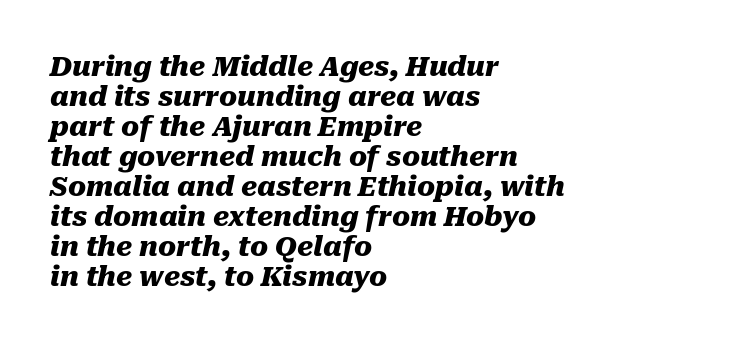
A classic flush-left, rag-right setting is used for this passage. The words here are not underlined. Reading down the column, the eye jumps only a short way to each next line. Default kerning and tracking; the words read as compact shapes.
